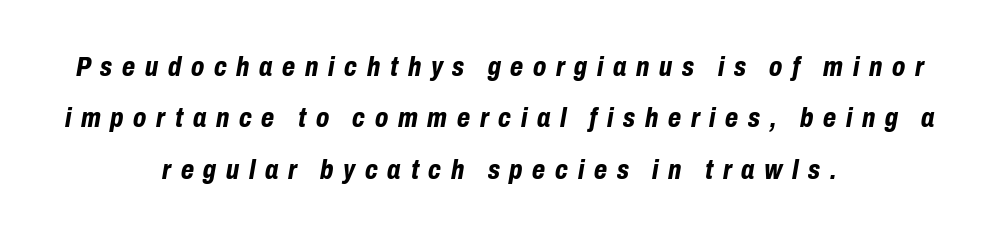
Line starts and ends both wander, symmetrically. Look at the tracking — it's clearly loosened, letters drifting apart. Type without underlining. Looking at the ascenders, they clearly lean. What's the leading like? Stretched, with rows far apart.
